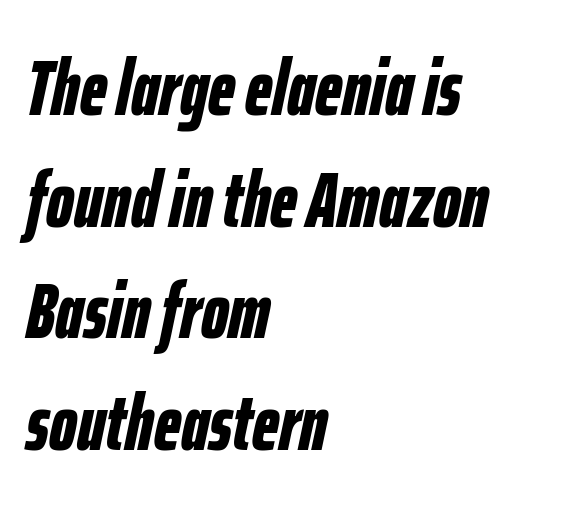
Q: Is the text bold? A: Yes.
Q: Is the text italic (slanted)? A: Yes, it leans right by about 12 degrees.
Q: Is the text underlined? A: No.
Q: How is the paragraph aligned? A: Left-aligned.
Q: Is the spacing between letters normal or unusually wide? A: Normal.
Q: Is the spacing between lines tight, normal or loose? A: Normal.
Q: Width (condensed, normal, or wide)? A: Condensed.
Q: Stroke contrast? A: Low.
Q: x-height? A: Medium.
Q: Monospaced? A: No.
